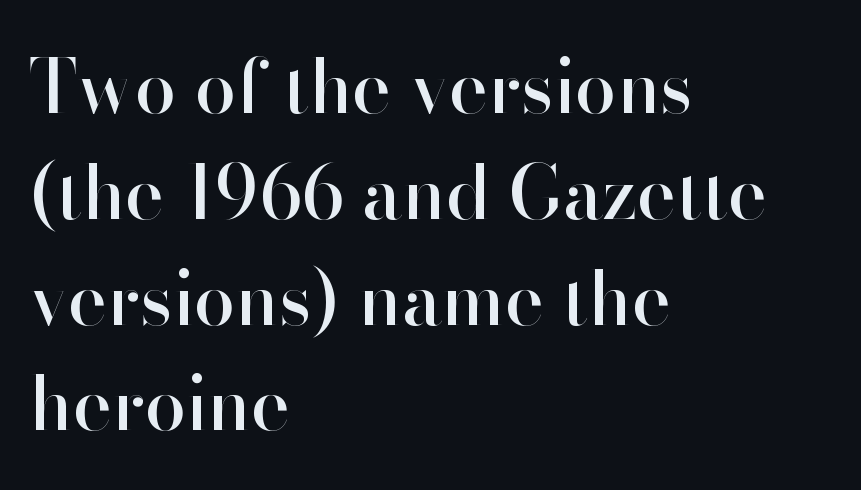
{"serif": "no", "italic": "no", "width": "normal", "stroke_contrast": "high", "x_height": "small", "monospaced": "no", "underline": "no", "align": "left", "line_spacing": "normal", "line_spacing_ratio": 1.43, "letter_spacing": "normal", "letter_spacing_em": 0.0, "glyph_px": 74}
